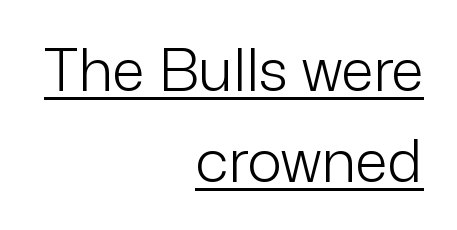
The image shows 59 px light sans-serif type, upright; set right-aligned, normal line spacing (1.54x), normal letter spacing, underlined; low stroke contrast and a medium x-height.
